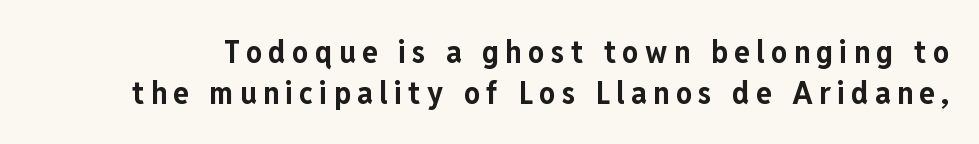
Emphasis by weight is at full strength: bold. The rendering uses natural spacing where letterforms have individual widths. Notice how descenders clear the ascenders below comfortably — that's standard leading. Note: no serifs on the glyphs.
